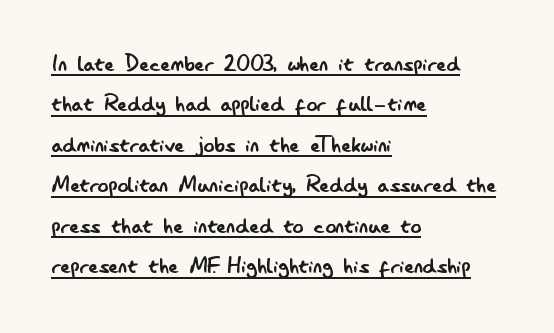
Q: Is the text bold? A: No.
Q: Is the text italic (slanted)? A: No, it is upright.
Q: Is the text underlined? A: Yes.
Q: How is the paragraph aligned? A: Left-aligned.
Q: Is the spacing between letters normal or unusually wide? A: Normal.
Q: Is the spacing between lines tight, normal or loose? A: Normal.
